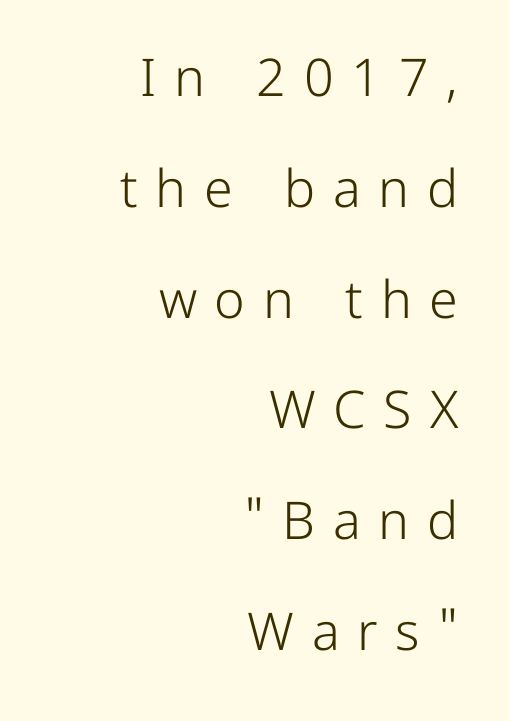
The image shows 52 px light sans-serif type, upright; set right-aligned, loose line spacing (2.13x), unusually wide letter spacing (+0.34 em), not underlined; low stroke contrast and a medium x-height.
